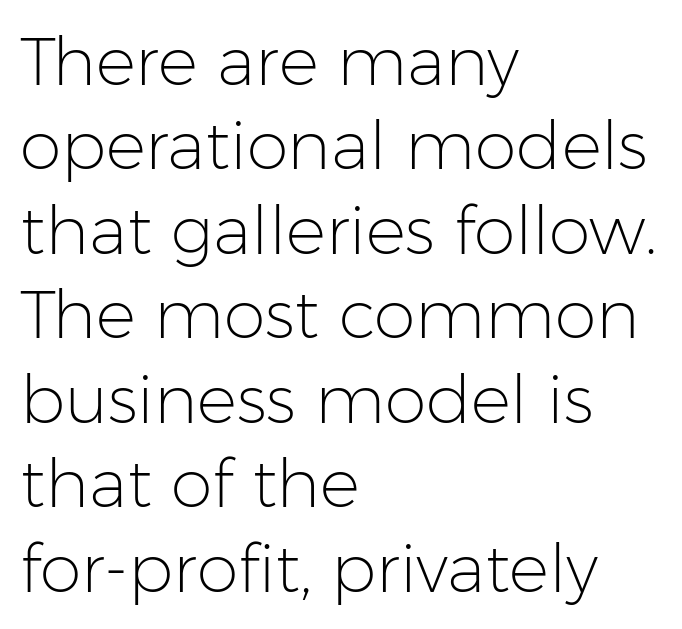
Words float on clear page, feet unadorned. You can tell it's not italic because the verticals are truly vertical. Here the designer chose a conventional face with non-uniform glyph widths. Short note: letters normally spaced. A classic flush-left, rag-right setting is used for this passage.
